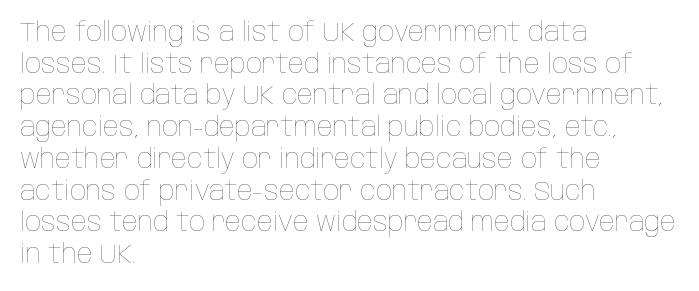
Q: Is the text bold? A: No.
Q: Is the text italic (slanted)? A: No, it is upright.
Q: Is the text underlined? A: No.
Q: How is the paragraph aligned? A: Left-aligned.
Q: Is the spacing between letters normal or unusually wide? A: Normal.
